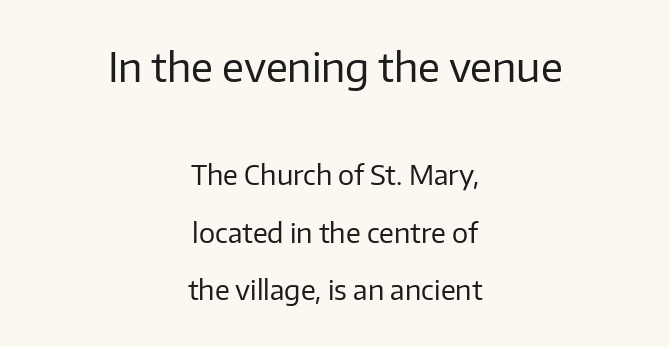
{"serif": "no", "italic": "no", "bold": "no", "weight": "regular", "width": "normal", "stroke_contrast": "low", "x_height": "medium", "monospaced": "no", "underline": "no", "align": "center", "line_spacing": "loose", "line_spacing_ratio": 2.13, "letter_spacing": "normal", "letter_spacing_em": 0.0, "larger_block": "first", "size_ratio": 1.48, "glyph_px": 40}
